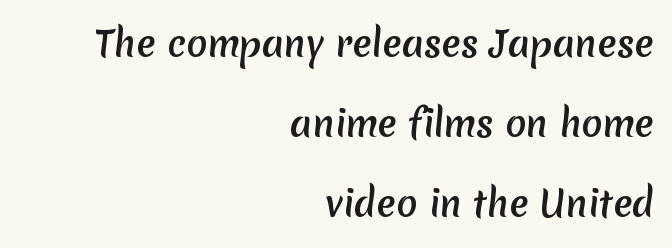
Q: Is the typeface a serif or a sans-serif typeface? A: Sans-serif.
Q: Is the text underlined? A: No.
Q: How is the paragraph aligned? A: Right-aligned.
Q: Is the spacing between letters normal or unusually wide? A: Normal.
Q: Is the spacing between lines tight, normal or loose? A: Loose.
Q: Width (condensed, normal, or wide)? A: Normal.
Q: Stroke contrast? A: Medium.
Q: x-height? A: Medium.
Q: Monospaced? A: No.
